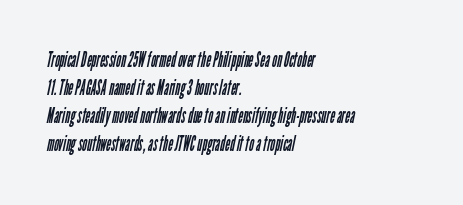
Default kerning and tracking; the words read as compact shapes. A normal amount of white space separates one row of letters from the next. Does the copy run flush right? No — it runs flush left. Plain, unruled lines of type.
